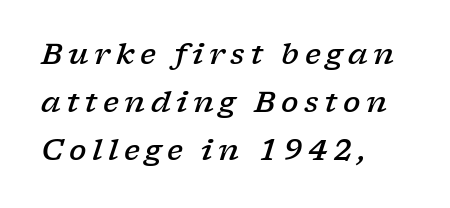
A bare baseline throughout the passage. Semibold letterforms, between regular and bold. Spacing verdict: proportional, widths tailored to each character. The setting favours the left margin, as ordinary paragraphs usually do.
